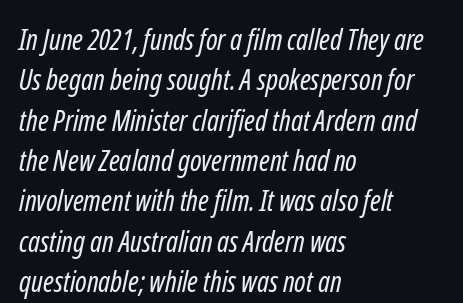
Q: Is the text bold? A: No.
Q: Is the typeface a serif or a sans-serif typeface? A: Sans-serif.
Q: Is the text underlined? A: No.
Q: How is the paragraph aligned? A: Left-aligned.
Q: Is the spacing between letters normal or unusually wide? A: Normal.
Q: Is the spacing between lines tight, normal or loose? A: Normal.
Q: Width (condensed, normal, or wide)? A: Condensed.
Q: Stroke contrast? A: Low.
Q: x-height? A: Medium.
Q: Monospaced? A: No.
